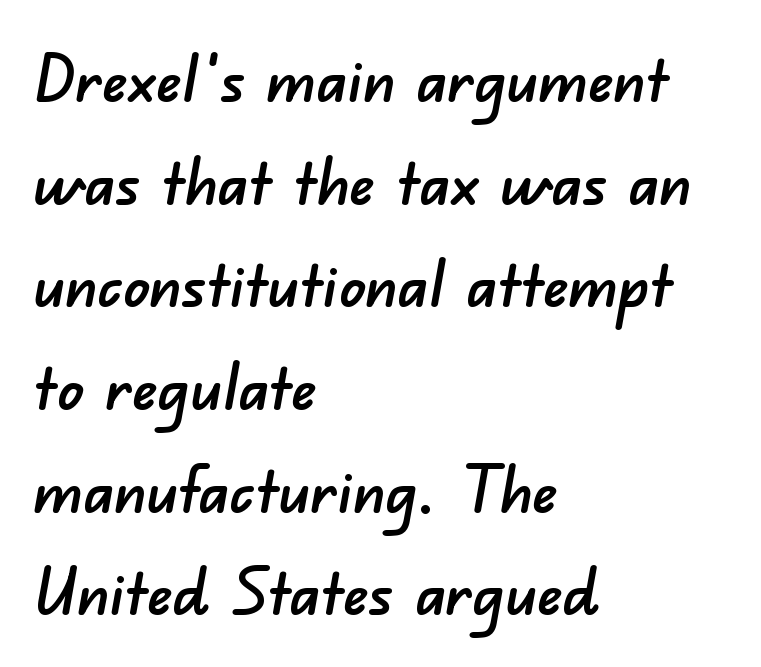
The image shows 65 px sans-serif type; set left-aligned, normal line spacing (1.58x), normal letter spacing, not underlined; low stroke contrast and a small x-height.
